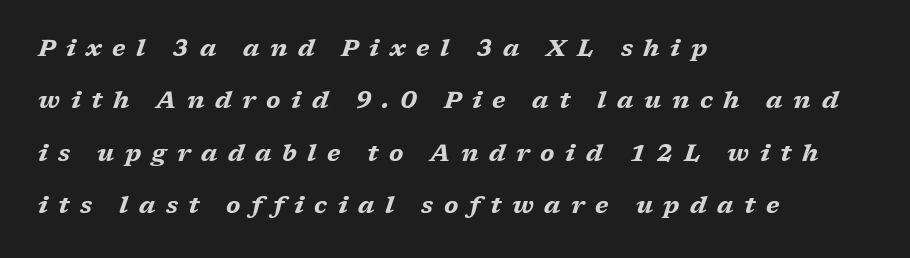
{"italic": "yes", "lean": "right", "slant_degrees": 17, "bold": "yes", "underline": "no", "align": "left", "line_spacing": "loose", "line_spacing_ratio": 2.18, "letter_spacing": "wide", "letter_spacing_em": 0.44, "glyph_px": 24}
